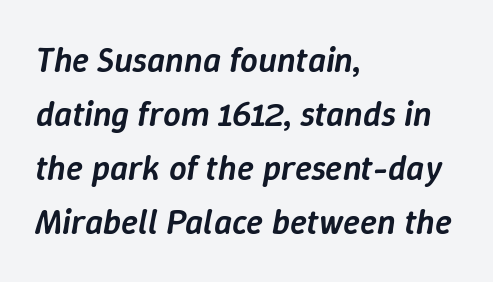
Q: Is the text bold? A: Semi-bold.
Q: Is the text italic (slanted)? A: Yes, it leans right by about 9 degrees.
Q: Is the text underlined? A: No.
Q: How is the paragraph aligned? A: Left-aligned.
Q: Is the spacing between letters normal or unusually wide? A: Normal.
Q: Is the spacing between lines tight, normal or loose? A: Normal.
Q: Width (condensed, normal, or wide)? A: Normal.
Q: Stroke contrast? A: Low.
Q: x-height? A: Medium.
Q: Monospaced? A: No.
